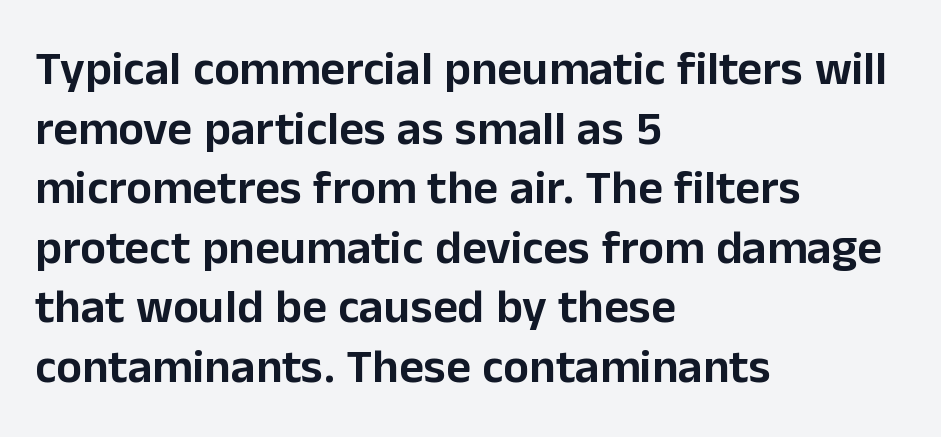
This rendering features lettering with no underline. Italic? Not at all — the glyphs are vertical. You could not count columns in this text — the font is proportionally spaced. The lines are quadded left. In terms of letterform style, serifs are entirely absent. Tracking value appears to be zero — textbook default spacing.
